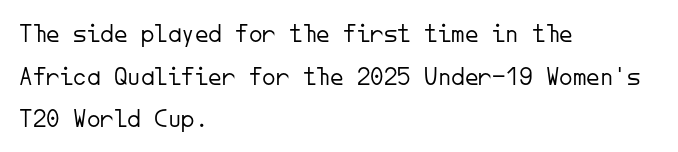
The ragged edge is on the right, which tells us the setting is flush left. Vertical strokes here are truly vertical. Heaviness? Minimal to ordinary, like unemphasized prose. Lines of text with bare space underneath.
